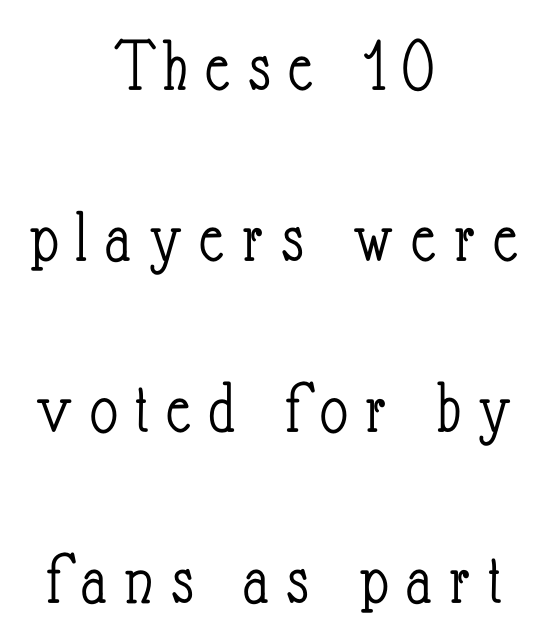
The image shows 76 px light, condensed type, upright; set centered, loose line spacing (2.25x), unusually wide letter spacing (+0.23 em), not underlined; low stroke contrast and a small x-height.
